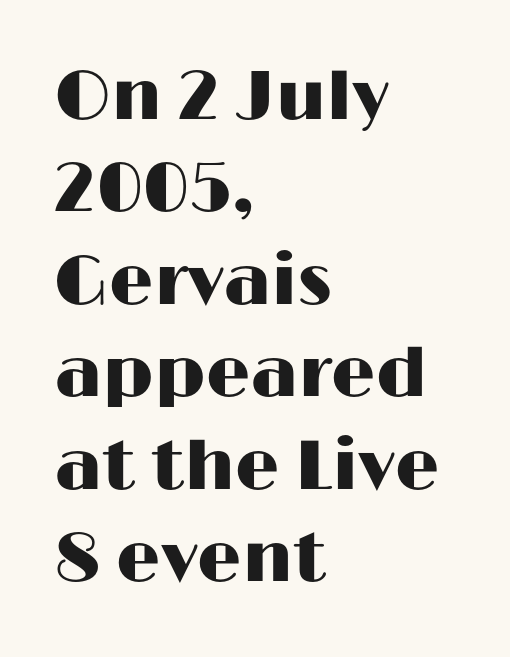
The image shows 70 px wide sans-serif type, upright; set left-aligned, normal line spacing (1.32x), normal letter spacing, not underlined; high stroke contrast and a medium x-height.
